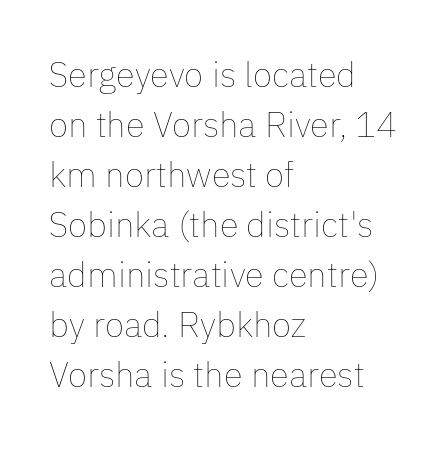
The text block is weighted toward the left margin, trailing off unevenly rightward. A quiet, ordinary-to-light weight characterises the typeface. Note the varied advance widths — an 'i' is clearly narrower than an 'm'. Unmarked baselines from the first word to the last. In terms of leading, this rendering sits right in the middle.
